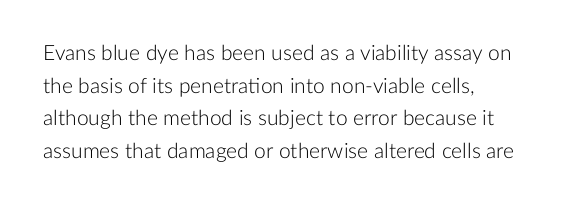
The image shows 21 px text type, upright; set left-aligned, normal line spacing (1.55x), normal letter spacing, not underlined.
